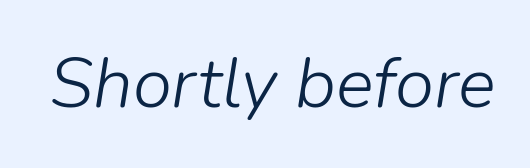
{"italic": "yes", "lean": "right", "slant_degrees": 9, "bold": "no", "weight": "light", "width": "normal", "stroke_contrast": "low", "x_height": "medium", "monospaced": "no", "underline": "no", "letter_spacing": "normal", "letter_spacing_em": 0.0, "glyph_px": 71}
